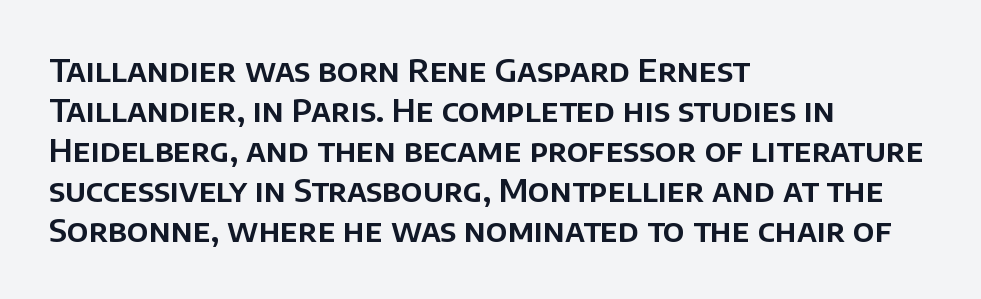
The image shows 32 px sans-serif type, upright; set left-aligned, normal line spacing (1.25x), normal letter spacing, not underlined; low stroke contrast and a large x-height.
